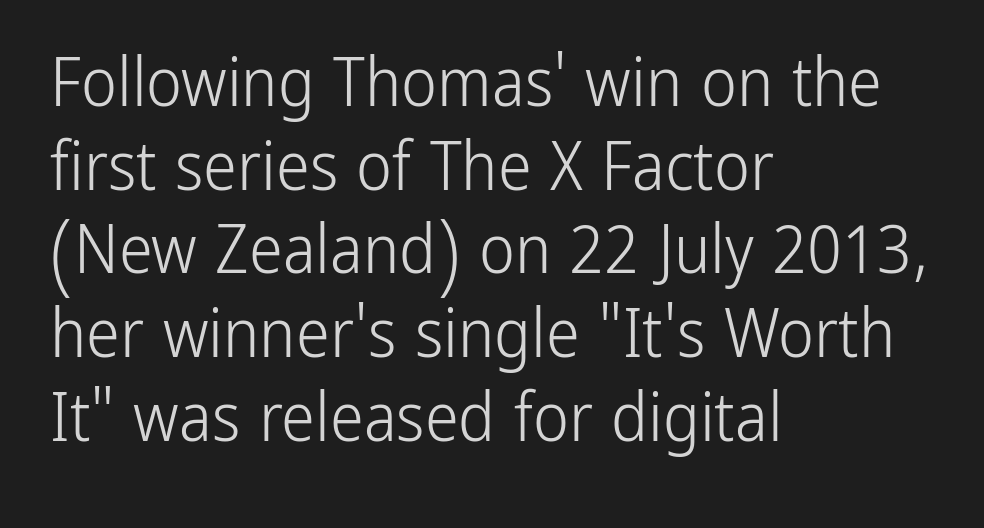
Q: Is the text bold? A: No.
Q: Is the text italic (slanted)? A: No, it is upright.
Q: Is the typeface a serif or a sans-serif typeface? A: Sans-serif.
Q: Is the text underlined? A: No.
Q: How is the paragraph aligned? A: Left-aligned.
Q: Is the spacing between letters normal or unusually wide? A: Normal.
Q: Width (condensed, normal, or wide)? A: Condensed.
Q: Stroke contrast? A: Low.
Q: x-height? A: Medium.
Q: Monospaced? A: No.
